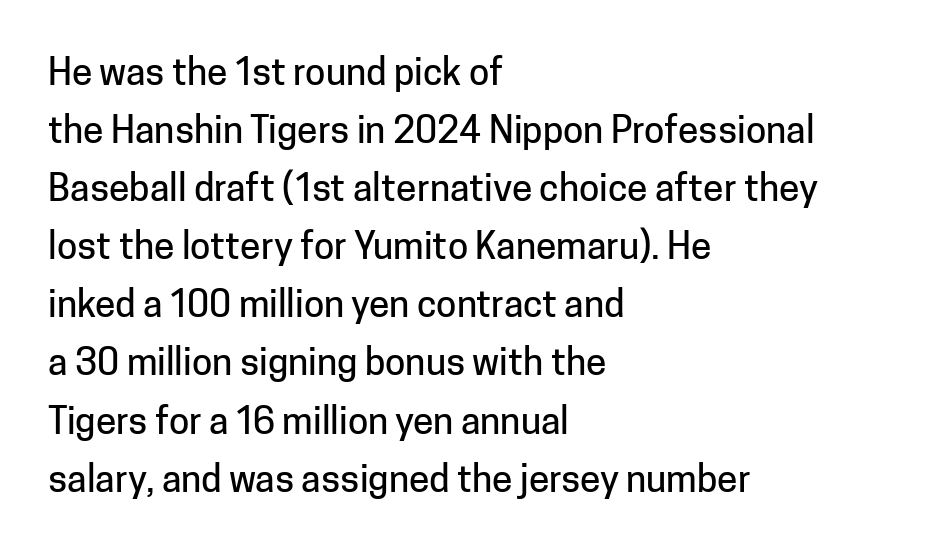
Students, observe: this is what conventionally led text looks like. Regarding serifs, this sample does without them. Each line starts at the same left margin while the right side varies. Just letters on the line, the space beneath them empty.
